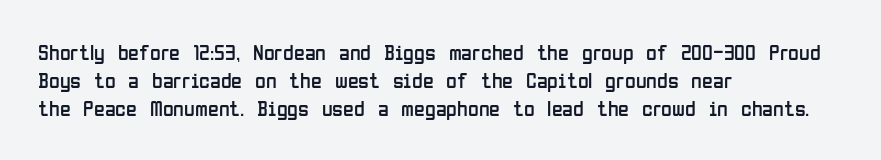
Normally led — the rows are evenly, conventionally spaced. Underlining? Definitely not there. The axis of the letterforms is exactly vertical. The passage is arranged the way most books set body copy — flush left. Default kerning and tracking; the words read as compact shapes.
